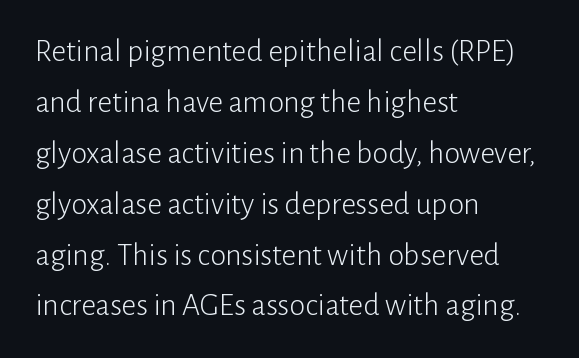
Letter spacing: default. The passage shown stacks its lines at a standard gap. Regarding serifs, this sample does without them. Caption: multi-line text, flush left, ragged right. The passage shown is typed in a proportional face where columns would drift.
